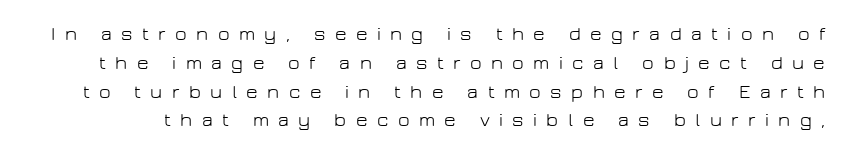
The image shows 20 px text type, upright; set normal line spacing (1.44x), unusually wide letter spacing (+0.47 em), not underlined.
